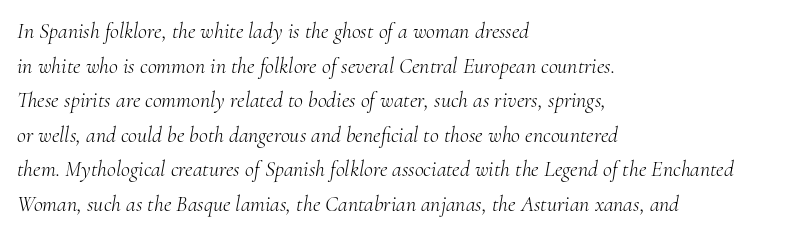
Horizontal bands of white between lines are of average thickness. Reading down the block, your eye returns to a fixed left position each line. Here the glyphs are tracked normally, forming tight word shapes. The face used here has a pronounced slope to its letters.
